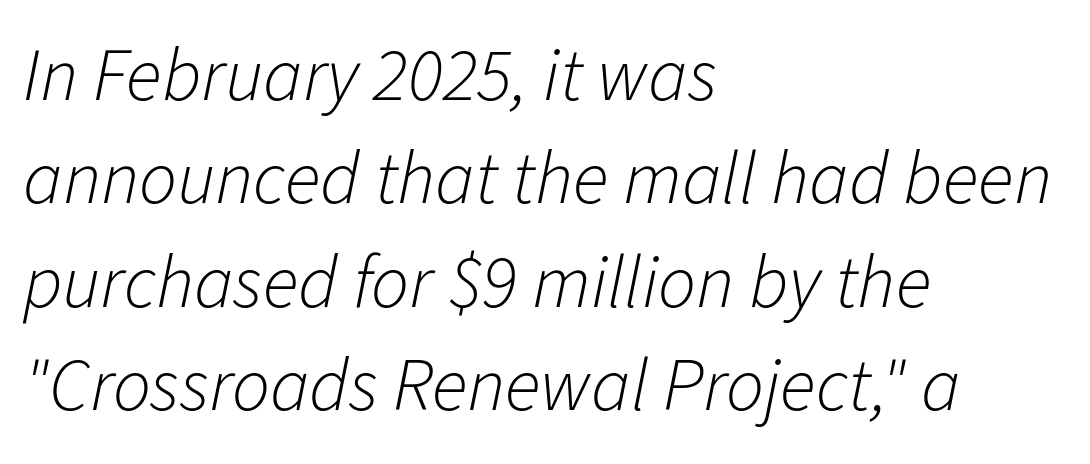
Is this a heavy cut? Hardly; it is regular or lighter. Whoever set this chose a conventional vertical rhythm. Caption: standard tracking, unaltered. A typesetter would call this proportional, since set widths differ per character. The paragraph shown leans on its left margin.
